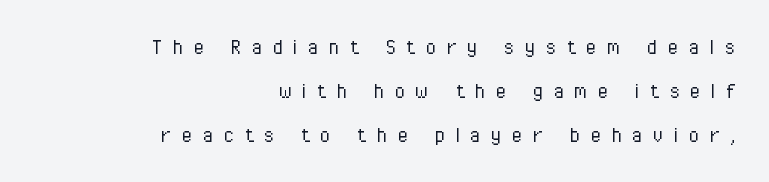
Q: Is the text bold? A: No.
Q: Is the text italic (slanted)? A: No, it is upright.
Q: Is the text underlined? A: No.
Q: How is the paragraph aligned? A: Right-aligned.
Q: Is the spacing between letters normal or unusually wide? A: Unusually wide.
